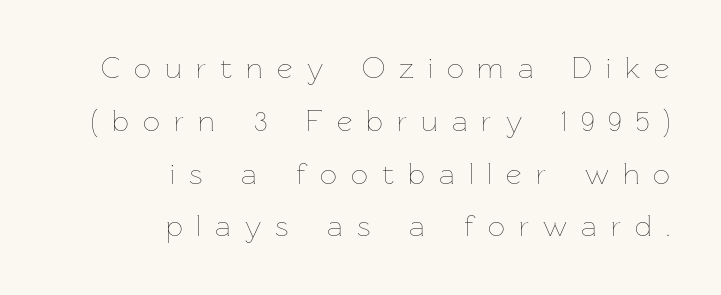
The image shows 30 px thin type, upright; set right-aligned, line spacing 1.76x, unusually wide letter spacing (+0.47 em), not underlined; low stroke contrast and a medium x-height.
